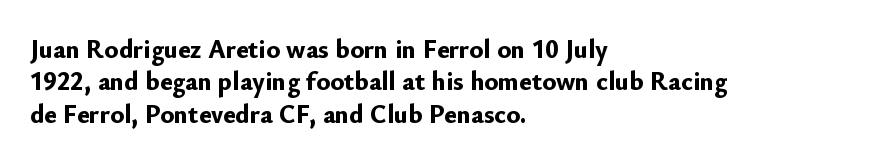
The image shows 26 px bold type, upright; set left-aligned, normal line spacing (1.25x), normal letter spacing, not underlined.
